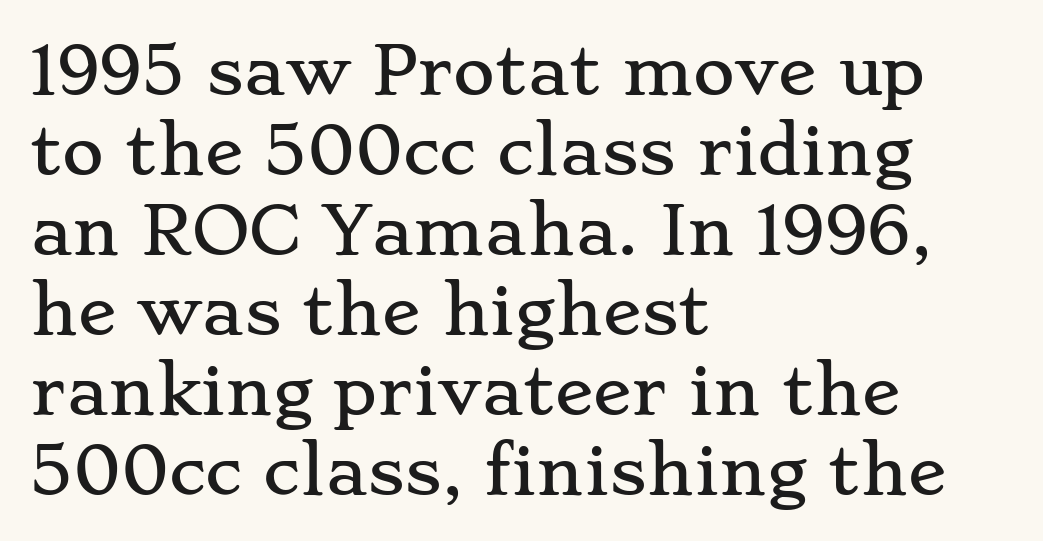
{"serif": "yes", "italic": "no", "width": "wide", "stroke_contrast": "low", "x_height": "small", "monospaced": "no", "underline": "no", "align": "left", "line_spacing": "normal", "line_spacing_ratio": 1.25, "letter_spacing": "normal", "letter_spacing_em": 0.0, "glyph_px": 64}
